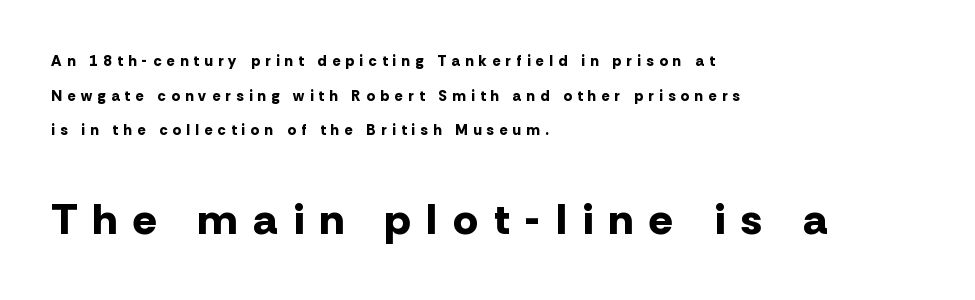
You'd pick this weight for a headline — it's a proper bold. Each letter keeps its own natural width here, so spacing adapts to shape. Between one letter and the next there's a generous, obvious gap. Descenders hang freely into open space. Alignment: flush left.
